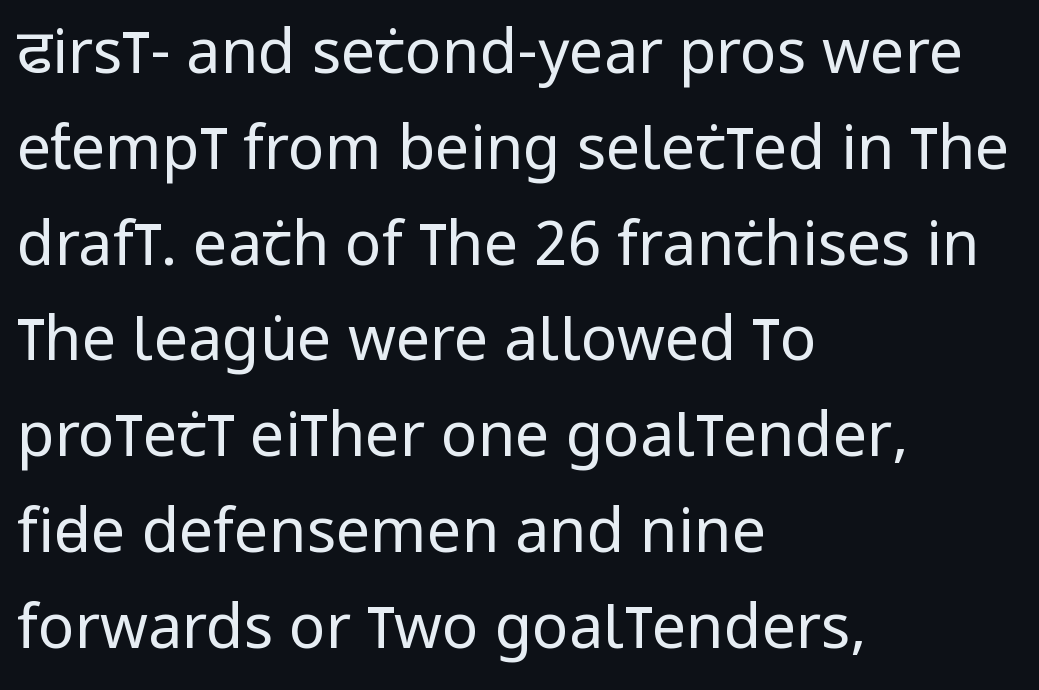
The image shows 61 px regular-weight, condensed sans-serif type, upright; set left-aligned, normal line spacing (1.57x), normal letter spacing, not underlined; low stroke contrast and a large x-height.
